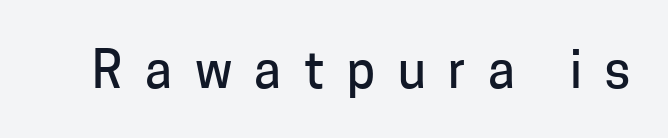
Proportional: the letters do not fall into vertical columns. The type is letterspaced generously, with wide tracking. The letters carry no serifs — their stems end cleanly without finishing strokes. No italicization has been applied; the sample stays upright.
